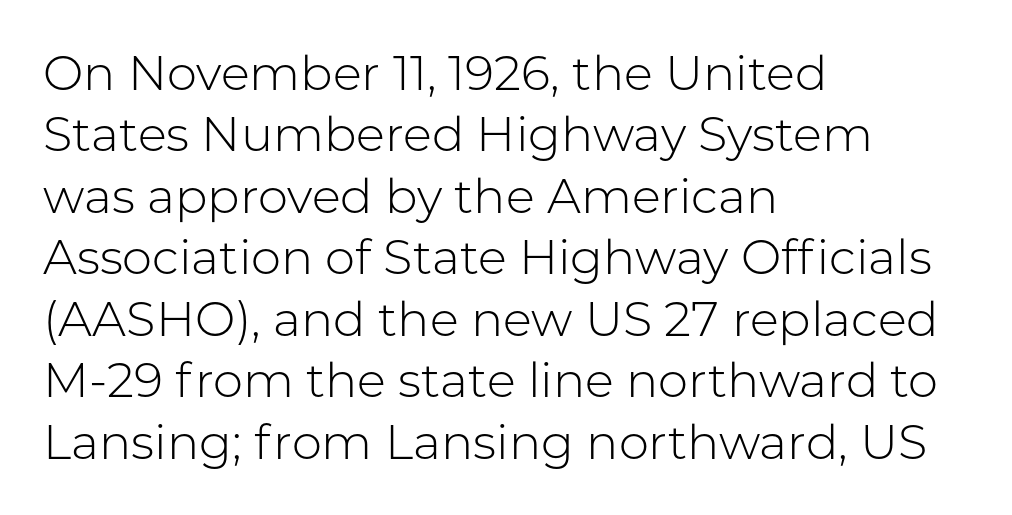
{"serif": "no", "italic": "no", "bold": "no", "weight": "light", "width": "normal", "stroke_contrast": "low", "x_height": "medium", "monospaced": "no", "underline": "no", "align": "left", "line_spacing": "normal", "line_spacing_ratio": 1.28, "letter_spacing": "normal", "letter_spacing_em": 0.0, "glyph_px": 48}
